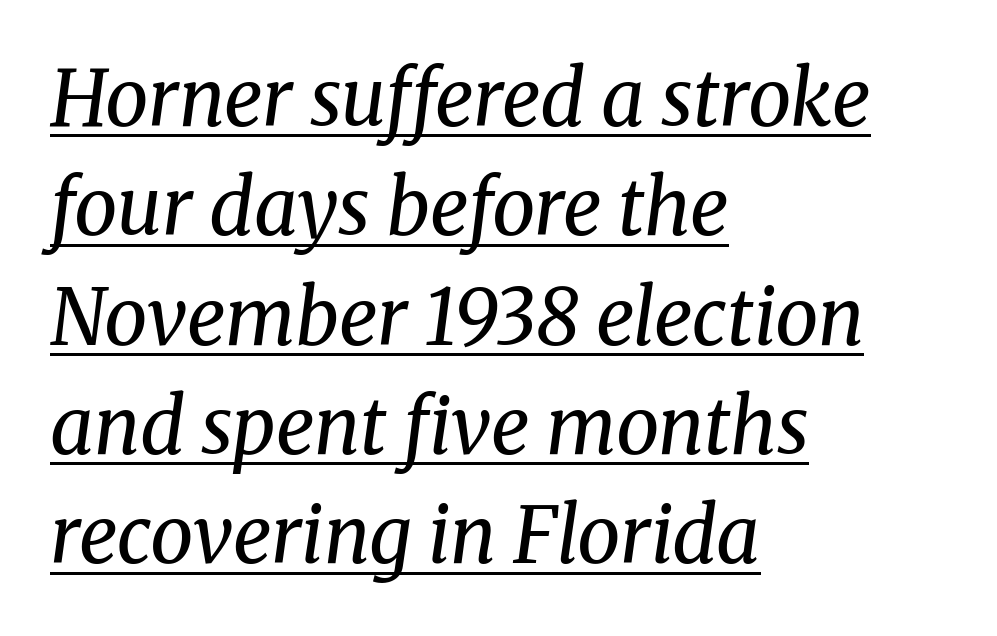
Q: Is the text bold? A: No.
Q: Is the text italic (slanted)? A: Yes, it leans right by about 8 degrees.
Q: Is the typeface a serif or a sans-serif typeface? A: Serif.
Q: Is the text underlined? A: Yes.
Q: How is the paragraph aligned? A: Left-aligned.
Q: Is the spacing between letters normal or unusually wide? A: Normal.
Q: Is the spacing between lines tight, normal or loose? A: Normal.
Q: Width (condensed, normal, or wide)? A: Normal.
Q: Stroke contrast? A: Medium.
Q: x-height? A: Medium.
Q: Monospaced? A: No.
